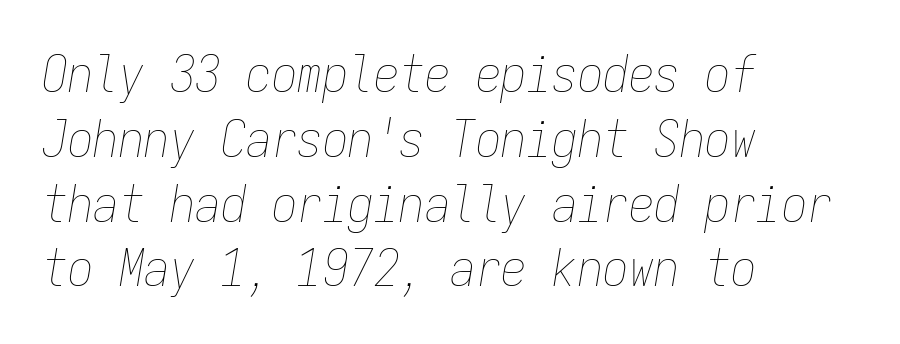
The space beneath each line is pristine and unruled. Compared with a typical body face, this is equally light or lighter still. Where is the straight margin? On the left. Is there much room between lines? A standard amount, neither cramped nor airy.
